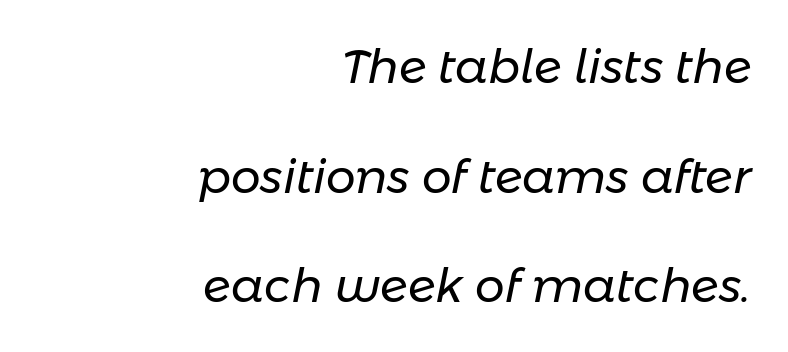
{"italic": "yes", "lean": "right", "slant_degrees": 11, "bold": "no", "weight": "regular", "width": "normal", "stroke_contrast": "low", "x_height": "medium", "monospaced": "no", "underline": "no", "align": "right", "line_spacing": "loose", "line_spacing_ratio": 2.33, "letter_spacing": "normal", "letter_spacing_em": 0.0, "glyph_px": 47}
